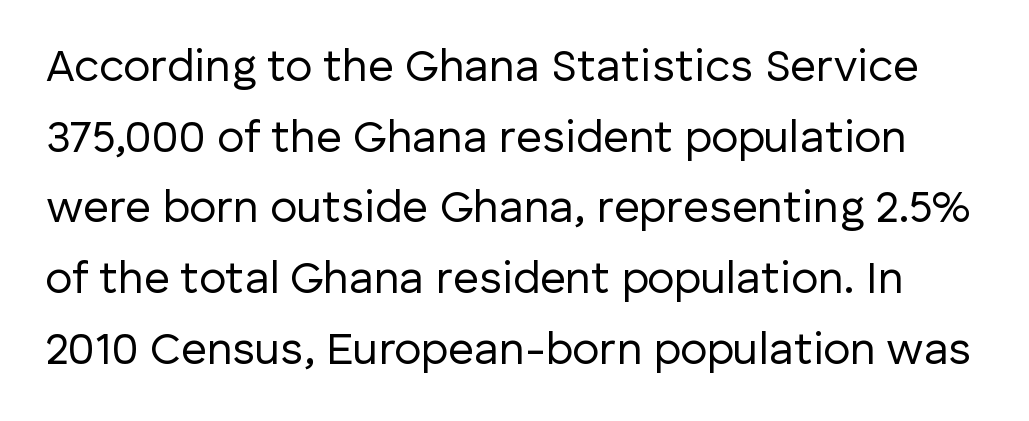
Q: Is the text bold? A: No.
Q: Is the text italic (slanted)? A: No, it is upright.
Q: Is the typeface a serif or a sans-serif typeface? A: Sans-serif.
Q: Is the text underlined? A: No.
Q: Is the spacing between letters normal or unusually wide? A: Normal.
Q: Is the spacing between lines tight, normal or loose? A: Normal.
Q: Width (condensed, normal, or wide)? A: Normal.
Q: Stroke contrast? A: Low.
Q: x-height? A: Medium.
Q: Monospaced? A: No.
